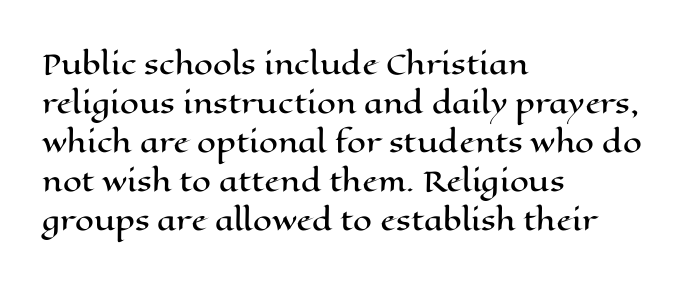
This block has exactly the height ordinary leading produces. The specimen reads as upright at a glance. Letters rest on an invisible, unmarked baseline. Compared with typical body copy, the letter spacing here is the same.
